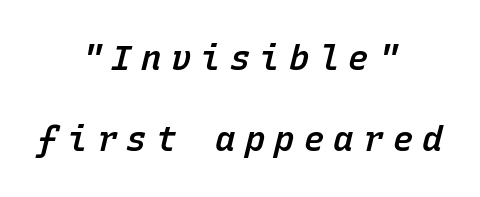
Q: Is the text bold? A: Semi-bold.
Q: Is the text italic (slanted)? A: Yes, it leans right by about 15 degrees.
Q: Is the text underlined? A: No.
Q: How is the paragraph aligned? A: Centered.
Q: Is the spacing between letters normal or unusually wide? A: Unusually wide.
Q: Is the spacing between lines tight, normal or loose? A: Loose.
Q: Width (condensed, normal, or wide)? A: Normal.
Q: Stroke contrast? A: Low.
Q: x-height? A: Medium.
Q: Monospaced? A: Yes.
